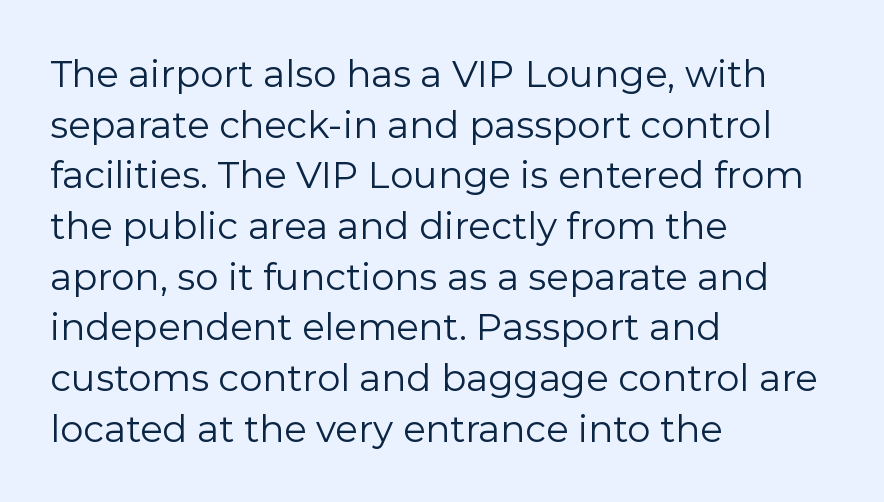
{"serif": "no", "italic": "no", "bold": "no", "weight": "regular", "width": "normal", "stroke_contrast": "low", "x_height": "medium", "monospaced": "no", "underline": "no", "align": "left", "line_spacing": "normal", "line_spacing_ratio": 1.37, "letter_spacing": "normal", "letter_spacing_em": 0.0, "glyph_px": 37}
